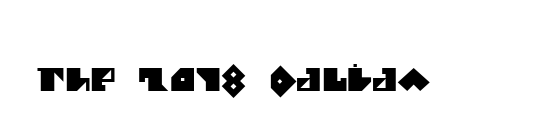
Q: Is the typeface a serif or a sans-serif typeface? A: Sans-serif.
Q: Is the text underlined? A: No.
Q: Is the spacing between letters normal or unusually wide? A: Normal.
Q: Width (condensed, normal, or wide)? A: Normal.
Q: Stroke contrast? A: Medium.
Q: x-height? A: Large.
Q: Monospaced? A: No.
